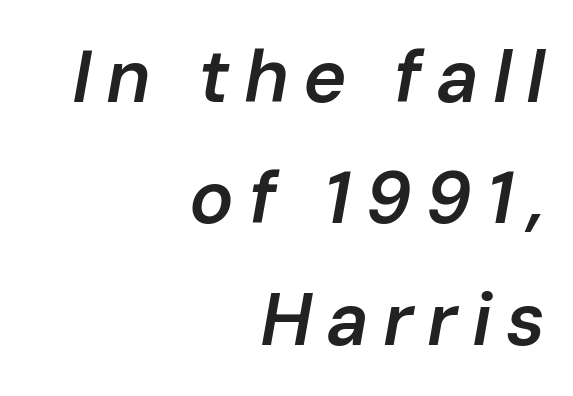
The image shows 74 px semibold type, italic (leaning right); set right-aligned, normal line spacing (1.64x), not underlined; low stroke contrast and a medium x-height.
